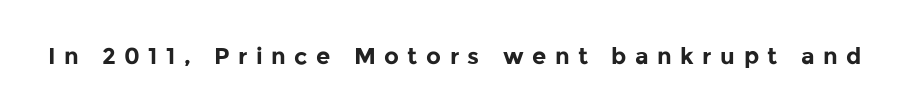
{"italic": "no", "bold": "yes", "underline": "no", "letter_spacing": "wide", "letter_spacing_em": 0.37, "glyph_px": 23}
